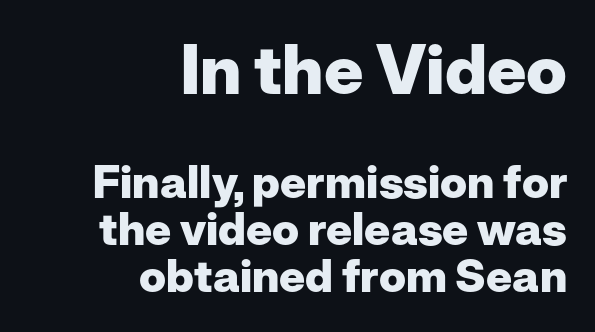
Q: Is the text bold? A: Yes.
Q: Is the text italic (slanted)? A: No, it is upright.
Q: Is the typeface a serif or a sans-serif typeface? A: Sans-serif.
Q: Is the text underlined? A: No.
Q: How is the paragraph aligned? A: Right-aligned.
Q: Is the spacing between letters normal or unusually wide? A: Normal.
Q: Is the spacing between lines tight, normal or loose? A: Tight.
Q: Which block of text is set in a larger size, the first (top) or the second (bottom)? A: The first (top) one.
Q: Width (condensed, normal, or wide)? A: Normal.
Q: Stroke contrast? A: Low.
Q: x-height? A: Medium.
Q: Monospaced? A: No.
